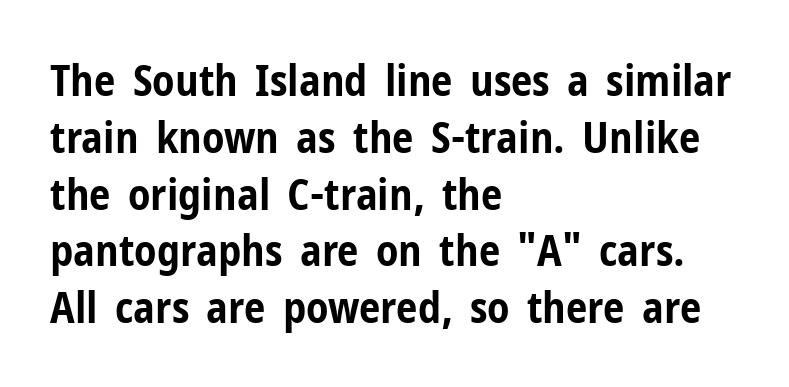
Words float on clear page, feet unadorned. Look at the bottom of the vertical strokes: they stop flat, with no serifs. The rendering uses a moderate line-height, typical for paragraphs. All the whitespace from short lines collects on the right. Tracking value appears to be zero — textbook default spacing.
